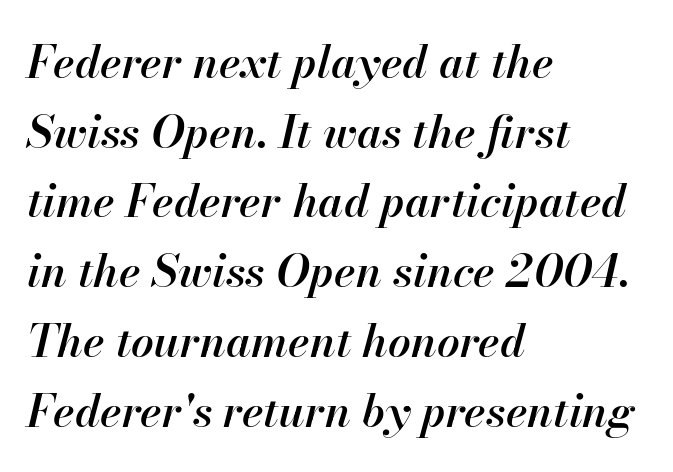
Words appear dense and cohesive because spacing is normal. When letters slant like this, we call the style italic. Each letter keeps its own natural width here, so spacing adapts to shape. Reading down the column, the eye jumps a familiar distance to each next line.
